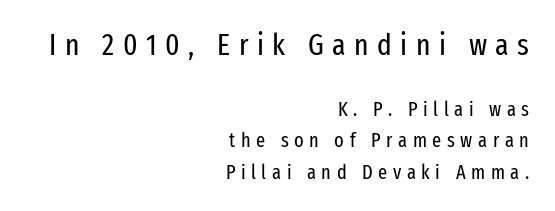
Every stem runs plumb, perpendicular to the baseline. Note: larger setting up top, smaller setting below. Proportional: the letters do not fall into vertical columns. The paragraph has a hard right edge and a soft left edge. I'd call this a sans setting — the letters go barefoot. Stems and bowls with no extra thickness — not bold.
